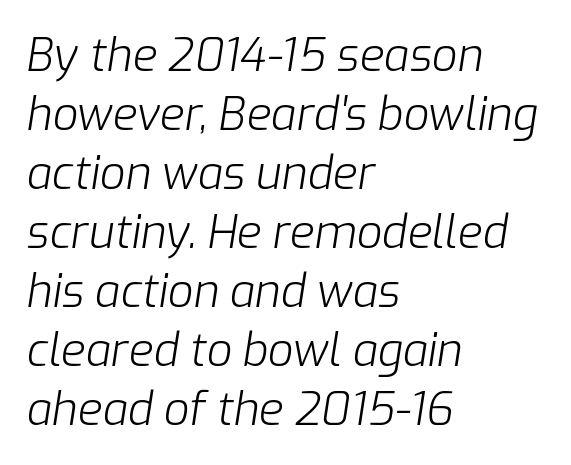
Glance below the letters and you will spot only blank space. The strokes are not fattened; the text isn't bold. Reading down the column, the eye jumps a familiar distance to each next line. Is this a fixed-width face? No — the glyphs have proportional, varying widths. The text block is weighted toward the left margin, trailing off unevenly rightward. Observe the lean: these are italic letterforms.
